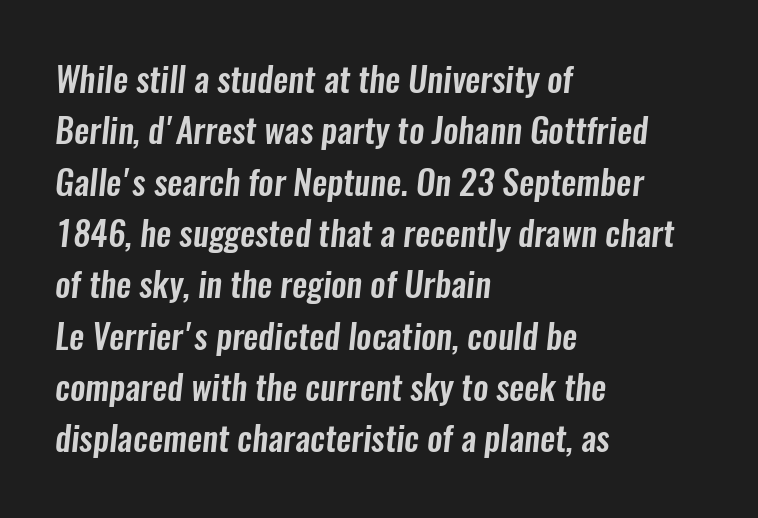
The image shows 34 px condensed sans-serif type; set left-aligned, normal line spacing (1.51x), normal letter spacing, not underlined; low stroke contrast and a medium x-height.
